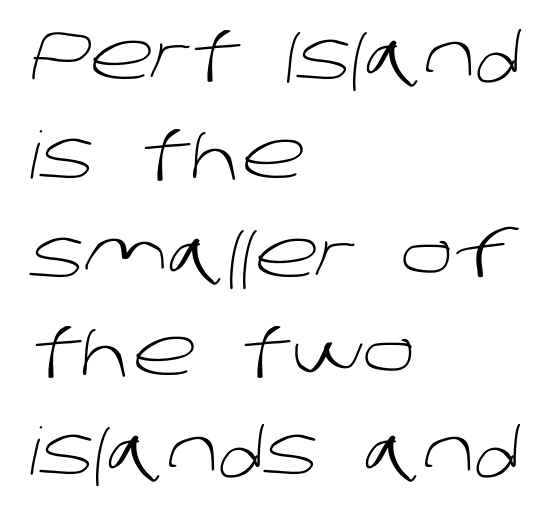
The image shows 65 px light sans-serif type; set left-aligned, normal line spacing (1.52x), normal letter spacing, not underlined; low stroke contrast and a large x-height.
